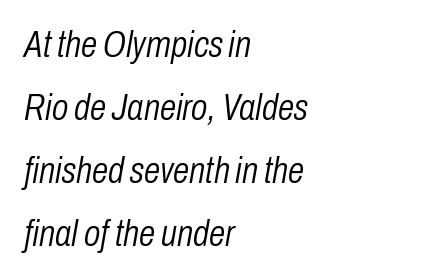
The image shows 37 px light, condensed type, italic (leaning right); set left-aligned, normal line spacing (1.7x), normal letter spacing, not underlined; low stroke contrast and a medium x-height.
